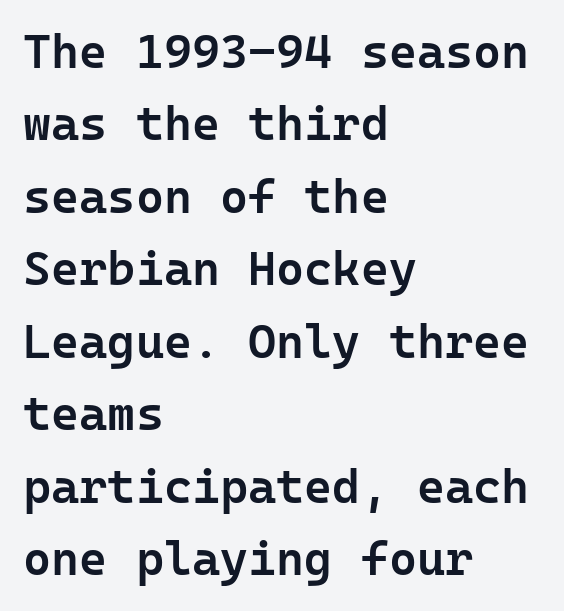
{"serif": "no", "italic": "no", "bold": "semi", "weight": "semibold", "width": "normal", "stroke_contrast": "low", "x_height": "medium", "underline": "no", "align": "left", "line_spacing": "normal", "line_spacing_ratio": 1.51, "letter_spacing": "normal", "letter_spacing_em": 0.0, "glyph_px": 48}
